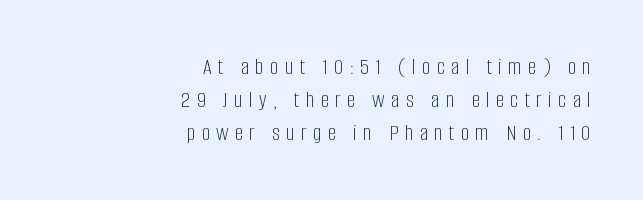
{"italic": "no", "bold": "no", "underline": "no", "align": "right", "line_spacing": "normal", "line_spacing_ratio": 1.37, "letter_spacing": "wide", "letter_spacing_em": 0.26, "glyph_px": 24}
